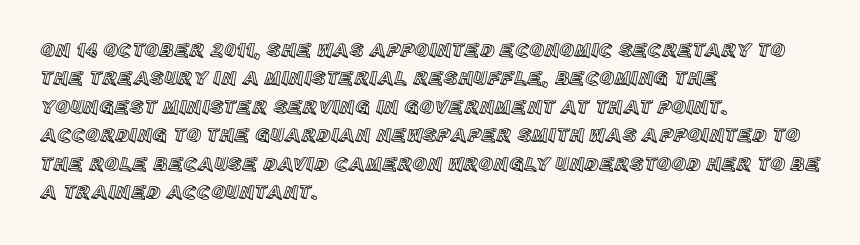
The image shows 20 px text type; set left-aligned, normal line spacing (1.42x), normal letter spacing, not underlined.
